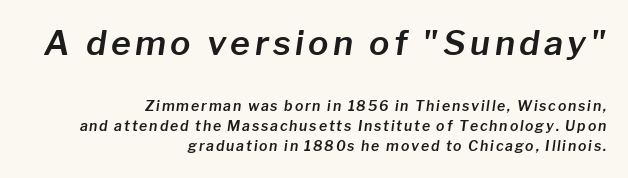
Baseline-to-baseline distance is the conventional proportion of letter height. Rendered with sloped, italic letterforms. The compositor pushed each line to the right boundary. Varying glyph widths throughout — classic text-font behaviour. The words here are not underlined. These two chunks differ in scale, with the top chunk taking the larger measure.
